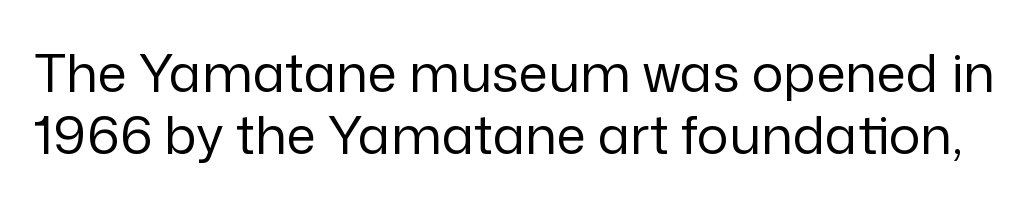
This sample uses an upright cut, with every glyph sitting square on the baseline. You could not count columns in this text — the font is proportionally spaced. Look at the bottom of the vertical strokes: they stop flat, with no serifs. A light-to-regular cut is what we see here. Nobody touched the tracking dial on this one.
